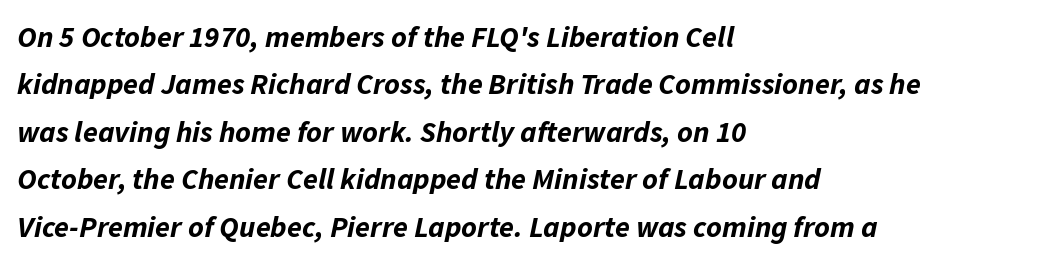
The image shows 30 px bold type, italic (leaning right); set left-aligned, normal line spacing (1.58x), normal letter spacing, not underlined; low stroke contrast and a medium x-height.
